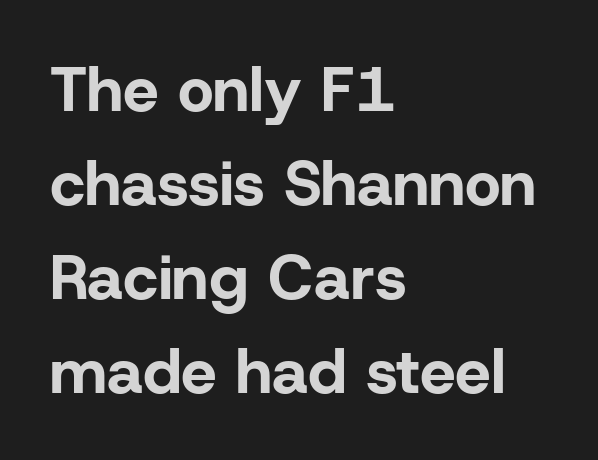
Q: Is the text bold? A: Yes.
Q: Is the text italic (slanted)? A: No, it is upright.
Q: Is the typeface a serif or a sans-serif typeface? A: Sans-serif.
Q: Is the text underlined? A: No.
Q: How is the paragraph aligned? A: Left-aligned.
Q: Is the spacing between letters normal or unusually wide? A: Normal.
Q: Is the spacing between lines tight, normal or loose? A: Normal.
Q: Width (condensed, normal, or wide)? A: Normal.
Q: Stroke contrast? A: Low.
Q: x-height? A: Medium.
Q: Monospaced? A: No.
